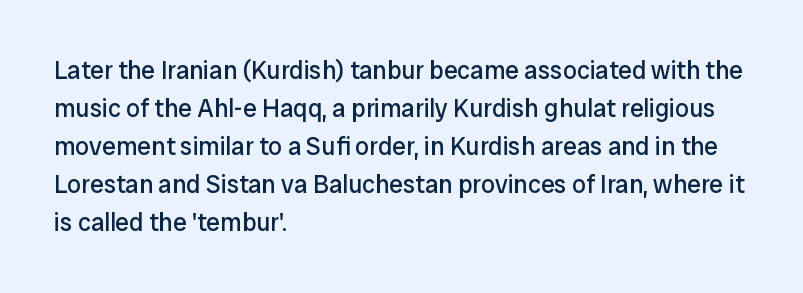
Q: Is the text bold? A: No.
Q: Is the text italic (slanted)? A: No, it is upright.
Q: Is the text underlined? A: No.
Q: How is the paragraph aligned? A: Left-aligned.
Q: Is the spacing between letters normal or unusually wide? A: Normal.
Q: Is the spacing between lines tight, normal or loose? A: Normal.
